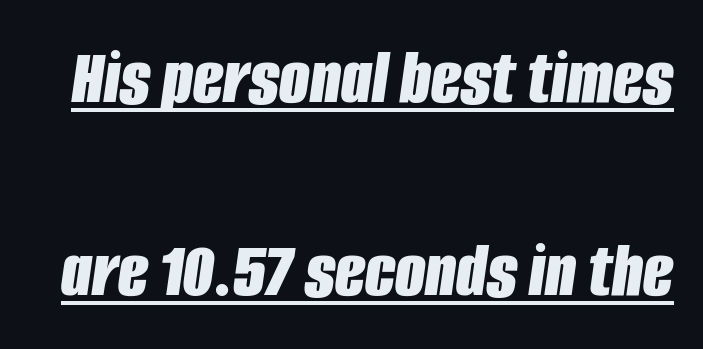
You could call the tracking neutral — neither tight nor loose. This is underlined copy, the kind a proofreader might mark for attention. How would I describe the line gaps? Wide and relaxed. Each letter keeps its own natural width here, so spacing adapts to shape. Style check: oblique.
